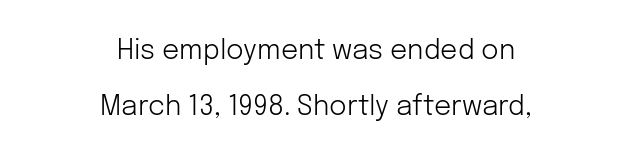
Q: Is the text bold? A: No.
Q: Is the text italic (slanted)? A: No, it is upright.
Q: Is the text underlined? A: No.
Q: How is the paragraph aligned? A: Centered.
Q: Is the spacing between letters normal or unusually wide? A: Normal.
Q: Is the spacing between lines tight, normal or loose? A: Loose.
